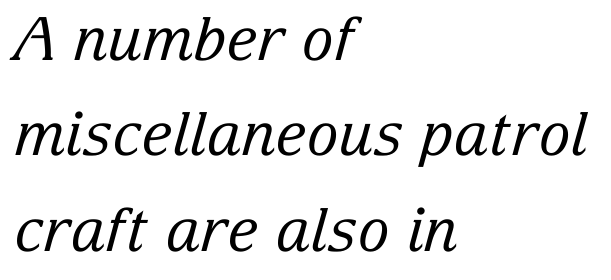
Q: Is the text bold? A: No.
Q: Is the text italic (slanted)? A: Yes, it leans right by about 15 degrees.
Q: Is the typeface a serif or a sans-serif typeface? A: Serif.
Q: Is the text underlined? A: No.
Q: How is the paragraph aligned? A: Left-aligned.
Q: Is the spacing between letters normal or unusually wide? A: Normal.
Q: Is the spacing between lines tight, normal or loose? A: Normal.
Q: Width (condensed, normal, or wide)? A: Normal.
Q: Stroke contrast? A: Low.
Q: x-height? A: Medium.
Q: Monospaced? A: No.
